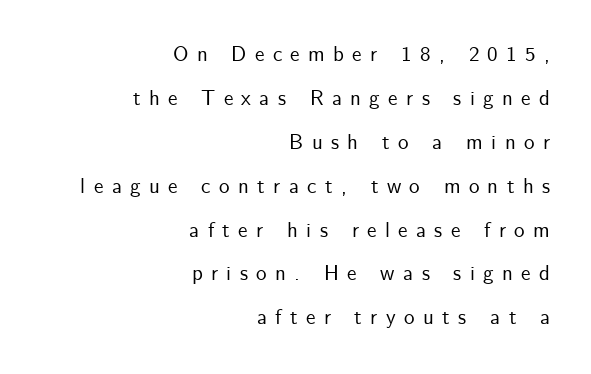
Clear beneath every line of the passage. Is there much room between lines? Yes — plenty of vertical air separates them. The typography opts for an upright posture over an oblique one. The lines in this sample share a right terminus and differ only in where they begin. What stands out about the letter spacing? Its width — letters are far apart.
